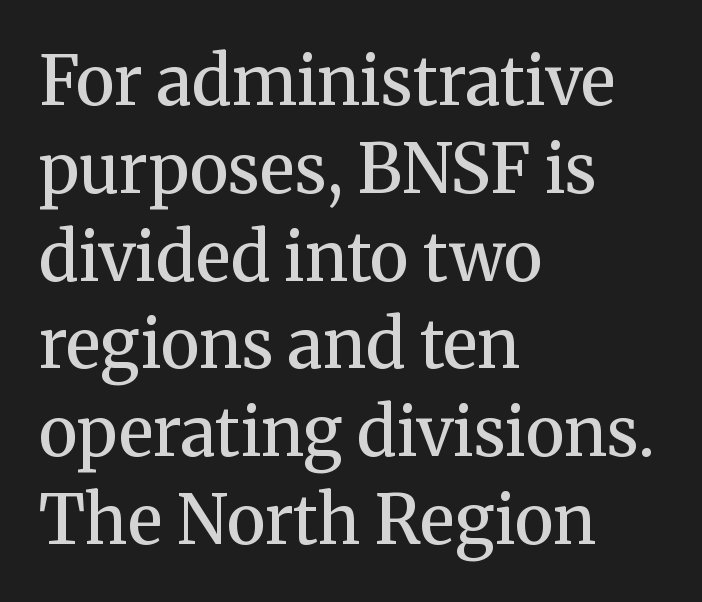
Letterform terminals end in serifs throughout the passage. What's the leading like? Ordinary, nothing unusual. You can tell it's not italic because the verticals are truly vertical. Casual observation: everything's shoved over to the left. Spacing between characters is what you'd get straight out of the box.
